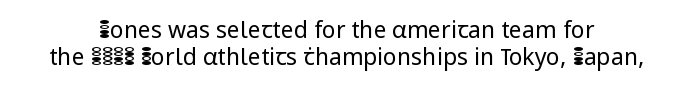
Lines of text with bare space underneath. What stands out about the letter spacing? Nothing — it is the standard amount. The lettering holds an erect, upright posture throughout. Heaviness? Minimal to ordinary, like unemphasized prose.
